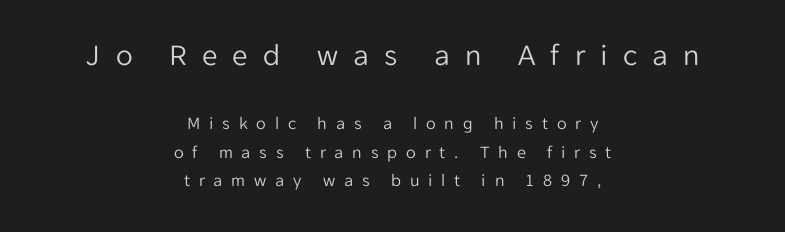
Q: Is the text bold? A: No.
Q: Is the text italic (slanted)? A: No, it is upright.
Q: Is the typeface a serif or a sans-serif typeface? A: Sans-serif.
Q: Is the text underlined? A: No.
Q: How is the paragraph aligned? A: Centered.
Q: Is the spacing between letters normal or unusually wide? A: Unusually wide.
Q: Is the spacing between lines tight, normal or loose? A: Normal.
Q: Which block of text is set in a larger size, the first (top) or the second (bottom)? A: The first (top) one.
Q: Width (condensed, normal, or wide)? A: Normal.
Q: Stroke contrast? A: Low.
Q: x-height? A: Medium.
Q: Monospaced? A: No.
